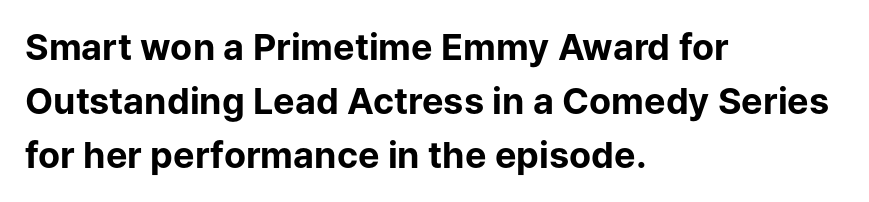
Each row of text sits above clean, open space. Left-aligned paragraph, ragged on the right. Here the glyphs are tracked normally, forming tight word shapes. Summary of vertical rhythm: regular, with standard interline spacing.
